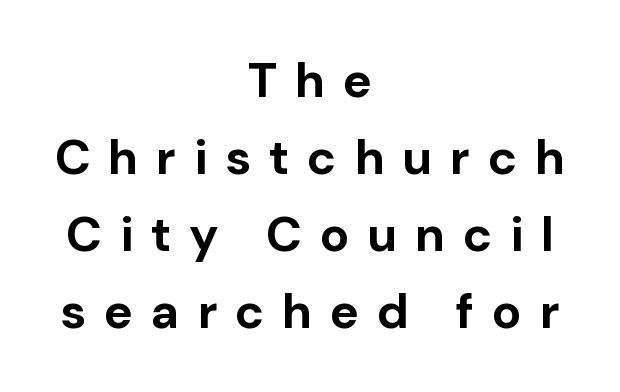
Descenders are the only things crossing below the line. A typesetter would label this face a sans. The face used here is proportionally spaced, like ordinary book or web type. The compositor balanced each line on the midline.
